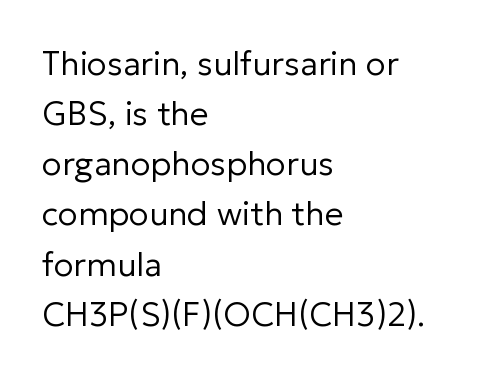
Q: Is the text bold? A: No.
Q: Is the text italic (slanted)? A: No, it is upright.
Q: Is the typeface a serif or a sans-serif typeface? A: Sans-serif.
Q: Is the text underlined? A: No.
Q: How is the paragraph aligned? A: Left-aligned.
Q: Is the spacing between letters normal or unusually wide? A: Normal.
Q: Is the spacing between lines tight, normal or loose? A: Normal.
Q: Width (condensed, normal, or wide)? A: Normal.
Q: Stroke contrast? A: Low.
Q: x-height? A: Medium.
Q: Monospaced? A: No.
